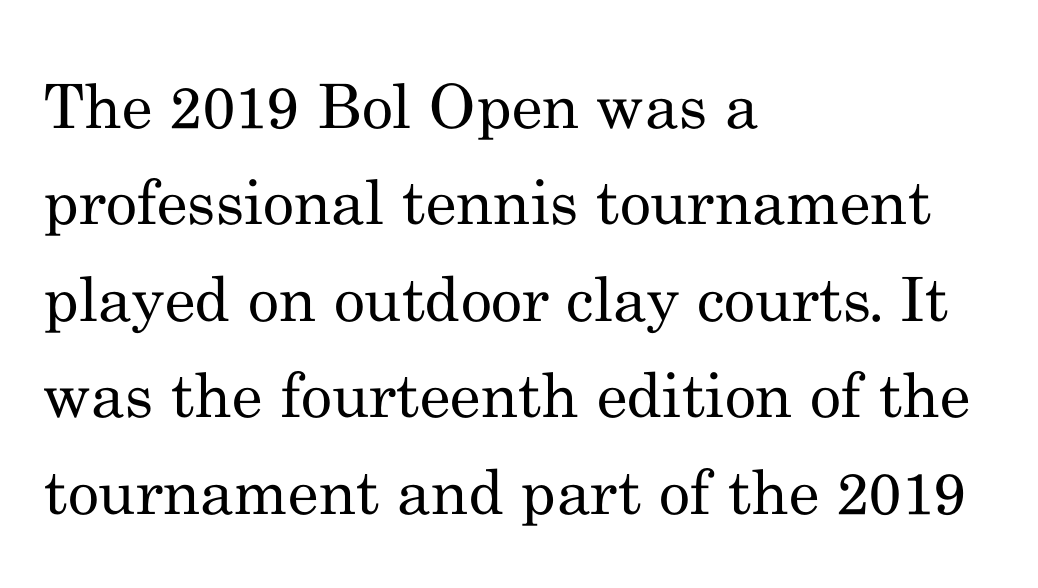
{"serif": "yes", "italic": "no", "bold": "no", "weight": "regular", "width": "normal", "stroke_contrast": "medium", "x_height": "small", "monospaced": "no", "underline": "no", "align": "left", "line_spacing": "normal", "line_spacing_ratio": 1.58, "letter_spacing": "normal", "letter_spacing_em": 0.0, "glyph_px": 61}
